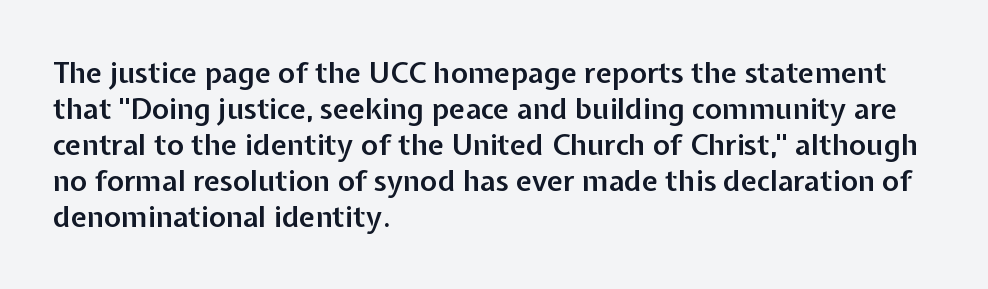
Q: Is the text bold? A: Semi-bold.
Q: Is the text italic (slanted)? A: No, it is upright.
Q: Is the typeface a serif or a sans-serif typeface? A: Sans-serif.
Q: Is the text underlined? A: No.
Q: How is the paragraph aligned? A: Left-aligned.
Q: Is the spacing between letters normal or unusually wide? A: Normal.
Q: Width (condensed, normal, or wide)? A: Normal.
Q: Stroke contrast? A: Low.
Q: x-height? A: Medium.
Q: Monospaced? A: No.
